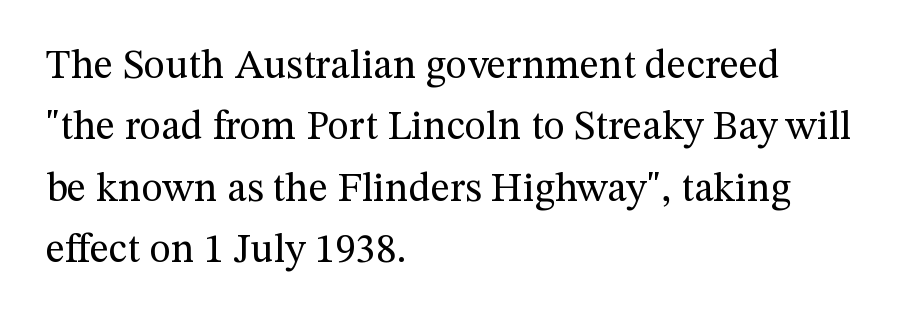
Q: Is the text bold? A: No.
Q: Is the text italic (slanted)? A: No, it is upright.
Q: Is the typeface a serif or a sans-serif typeface? A: Serif.
Q: Is the text underlined? A: No.
Q: How is the paragraph aligned? A: Left-aligned.
Q: Is the spacing between letters normal or unusually wide? A: Normal.
Q: Is the spacing between lines tight, normal or loose? A: Normal.
Q: Width (condensed, normal, or wide)? A: Normal.
Q: Stroke contrast? A: Medium.
Q: x-height? A: Medium.
Q: Monospaced? A: No.
